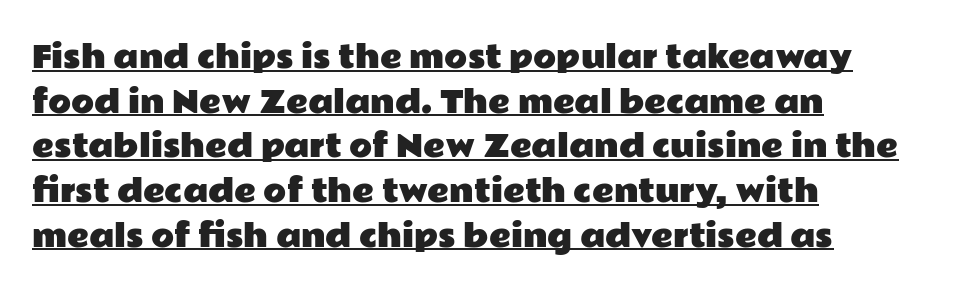
Rendered with straight, roman letterforms. Spacing verdict: proportional, widths tailored to each character. Tracking here is standard; glyphs follow each other at the usual distance. Is this a sans? Yes — the strokes have no serifs.
